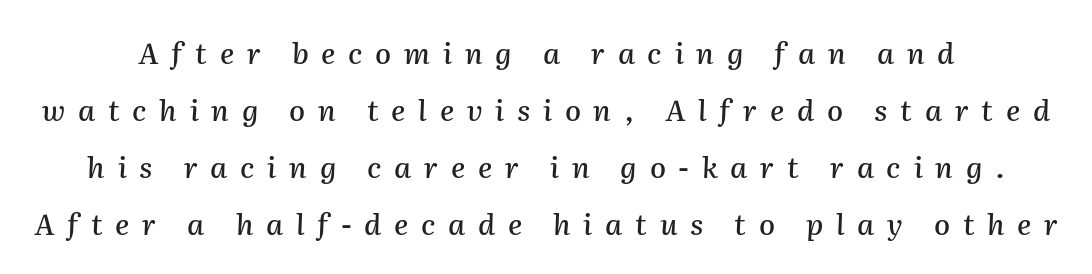
{"italic": "yes", "lean": "right", "slant_degrees": 2, "width": "normal", "stroke_contrast": "medium", "x_height": "medium", "monospaced": "no", "underline": "no", "align": "center", "line_spacing": "loose", "line_spacing_ratio": 1.97, "letter_spacing": "wide", "letter_spacing_em": 0.44, "glyph_px": 29}
